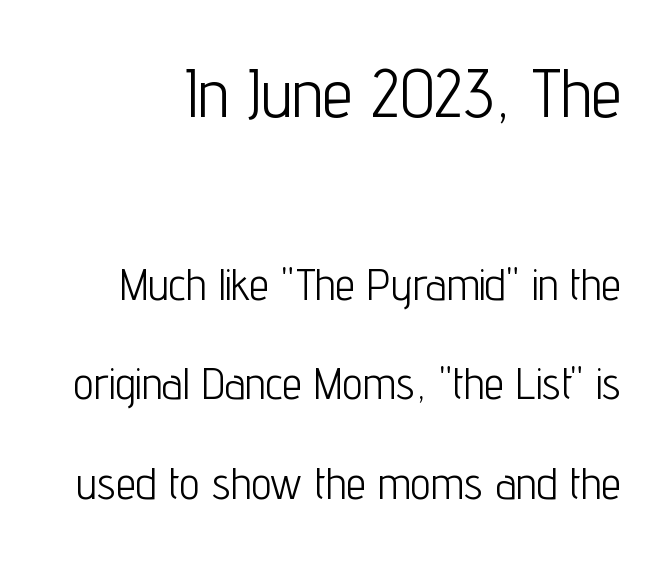
Each row of text sits above clean, open space. The rendering uses a large line-height, opening up the rows. A typesetter would label this face a sans. Vertical stems look standard width or narrower in stroke.
